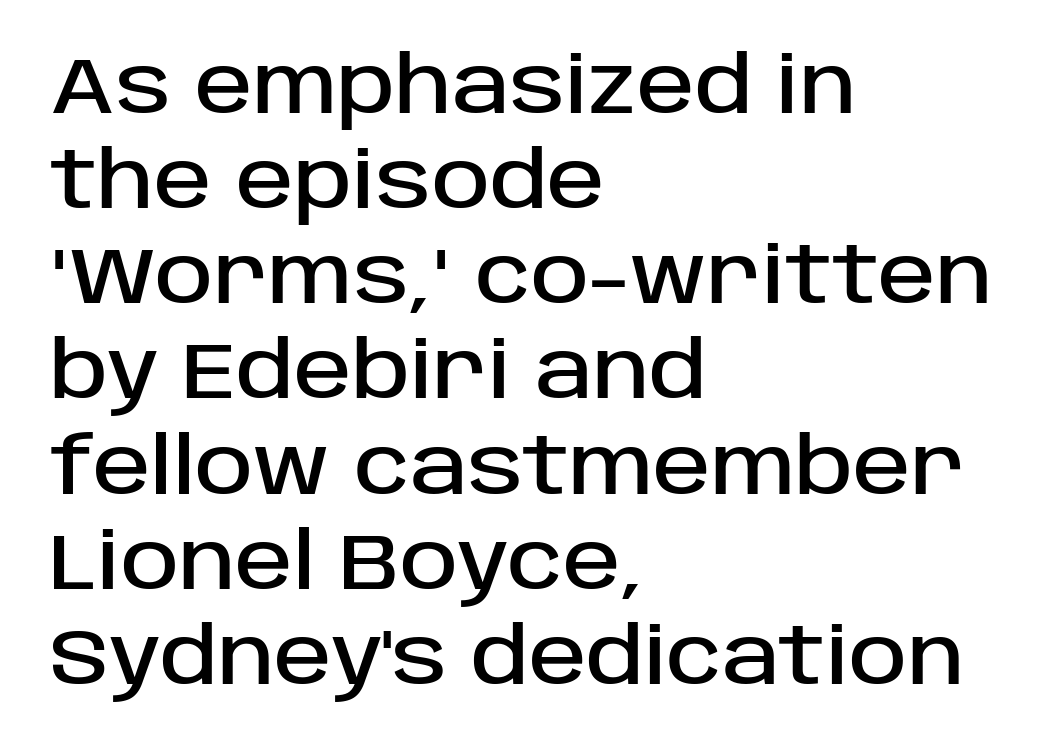
Q: Is the text italic (slanted)? A: No, it is upright.
Q: Is the typeface a serif or a sans-serif typeface? A: Sans-serif.
Q: Is the text underlined? A: No.
Q: How is the paragraph aligned? A: Left-aligned.
Q: Is the spacing between letters normal or unusually wide? A: Normal.
Q: Width (condensed, normal, or wide)? A: Normal.
Q: Stroke contrast? A: Low.
Q: x-height? A: Large.
Q: Monospaced? A: No.
